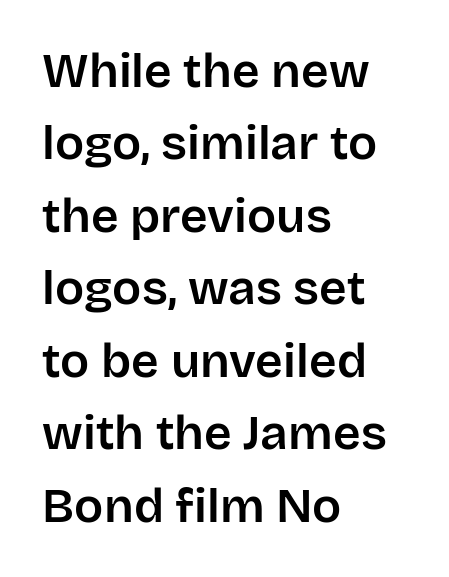
The letters carry no serifs — their stems end cleanly without finishing strokes. Check the space under the baseline: it is left empty. You can tell it's not italic because the verticals are truly vertical. A normal amount of white space separates one row of letters from the next. Think of a printed novel: that variable character pitch is what you see here.
